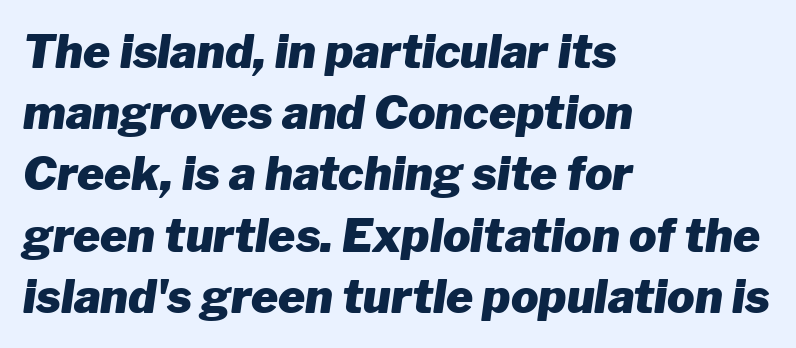
The image shows 46 px heavy type, italic (leaning right); set left-aligned, normal line spacing (1.33x), normal letter spacing, not underlined; low stroke contrast and a medium x-height.
